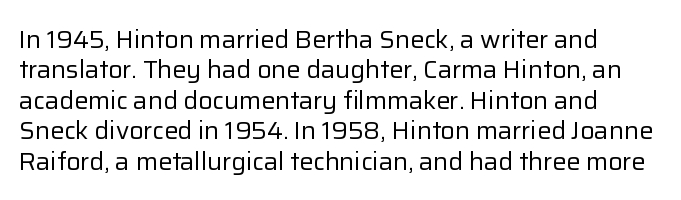
Q: Is the text bold? A: No.
Q: Is the text italic (slanted)? A: No, it is upright.
Q: Is the text underlined? A: No.
Q: Is the spacing between letters normal or unusually wide? A: Normal.
